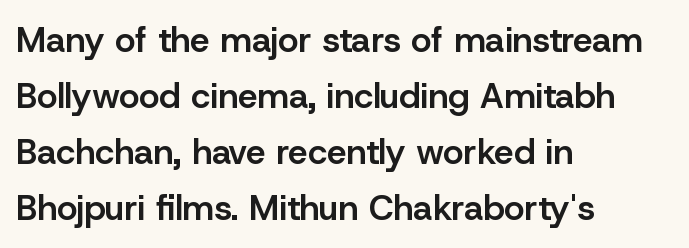
{"serif": "no", "italic": "no", "bold": "semi", "weight": "semibold", "width": "normal", "stroke_contrast": "low", "x_height": "medium", "monospaced": "no", "underline": "no", "align": "left", "line_spacing": "normal", "line_spacing_ratio": 1.6, "letter_spacing": "normal", "letter_spacing_em": 0.0, "glyph_px": 35}
